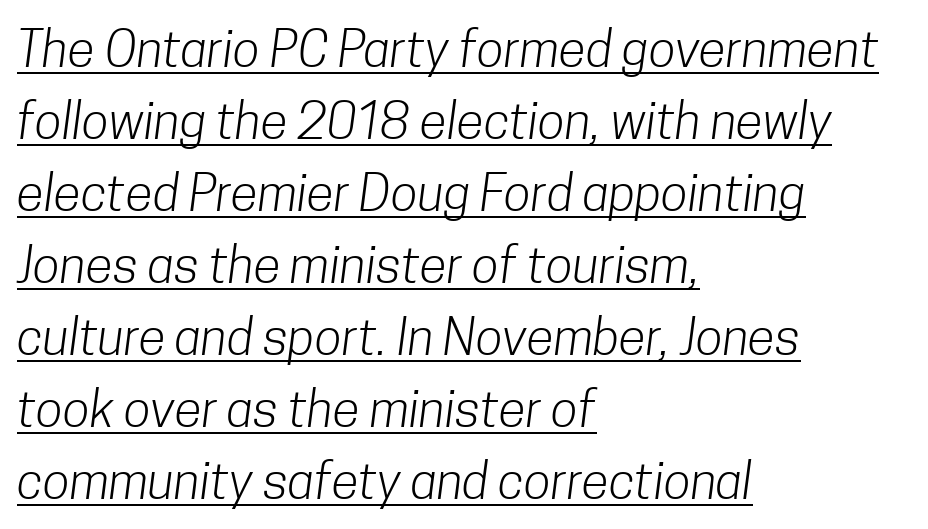
Font category for this specimen: sans-serif. Interline gaps are of average width in this sample. Line starts are locked; line ends wander. The cut favours lightness, reaching ordinary text weight at its darkest.
